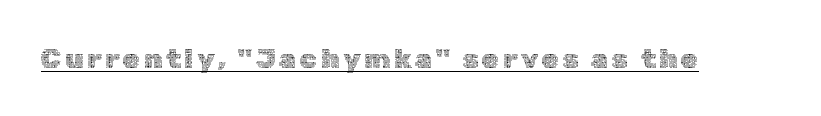
The weight tops out at a normal text grade. A roman cut, with each character standing at attention. Each letter keeps its own natural width here, so spacing adapts to shape. The face used here appears with an underline applied.
